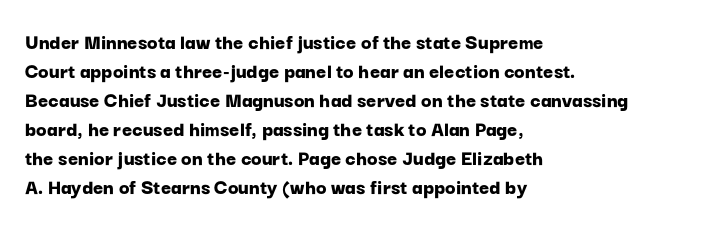
Q: Is the text bold? A: Yes.
Q: Is the text italic (slanted)? A: No, it is upright.
Q: Is the text underlined? A: No.
Q: How is the paragraph aligned? A: Left-aligned.
Q: Is the spacing between letters normal or unusually wide? A: Normal.
Q: Is the spacing between lines tight, normal or loose? A: Normal.
